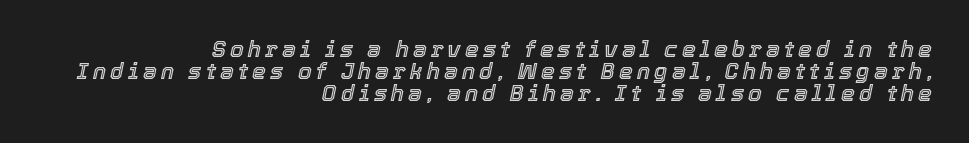
The image shows 22 px text type, italic (leaning right); set right-aligned, tight line spacing (0.99x), not underlined.
